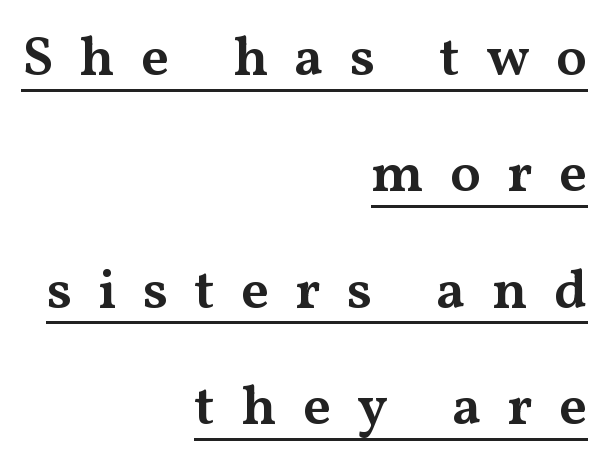
Q: Is the text bold? A: Semi-bold.
Q: Is the text italic (slanted)? A: No, it is upright.
Q: Is the typeface a serif or a sans-serif typeface? A: Serif.
Q: Is the text underlined? A: Yes.
Q: How is the paragraph aligned? A: Right-aligned.
Q: Is the spacing between letters normal or unusually wide? A: Unusually wide.
Q: Is the spacing between lines tight, normal or loose? A: Loose.
Q: Width (condensed, normal, or wide)? A: Wide.
Q: Stroke contrast? A: Medium.
Q: x-height? A: Medium.
Q: Monospaced? A: No.
